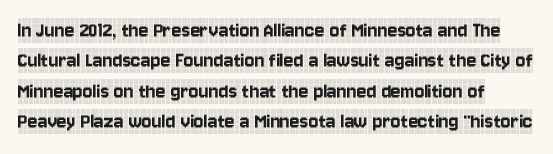
The image shows 23 px text type, upright; set normal line spacing (1.32x), normal letter spacing, not underlined.
